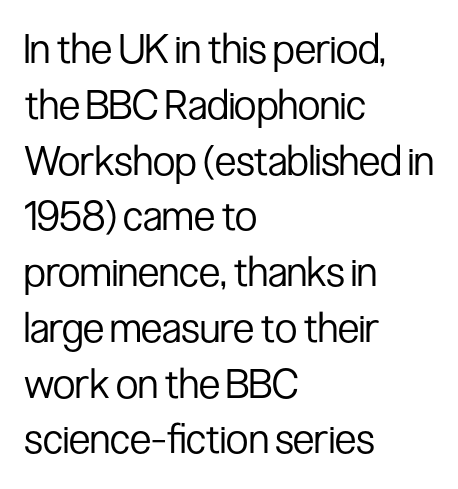
Which margin do the lines hug? The left one — the right edge is uneven. Classification — sans serif. Nothing unusual about the tracking: characters are spaced as the font intends. The rendering uses a moderate line-height, typical for paragraphs. You could not count columns in this text — the font is proportionally spaced. Anything drawn beneath the words? Only blank space.
